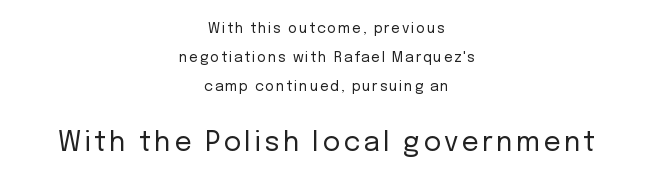
Q: Is the text bold? A: No.
Q: Is the text italic (slanted)? A: No, it is upright.
Q: Is the text underlined? A: No.
Q: How is the paragraph aligned? A: Centered.
Q: Is the spacing between lines tight, normal or loose? A: Loose.
Q: Which block of text is set in a larger size, the first (top) or the second (bottom)? A: The second (bottom) one.
